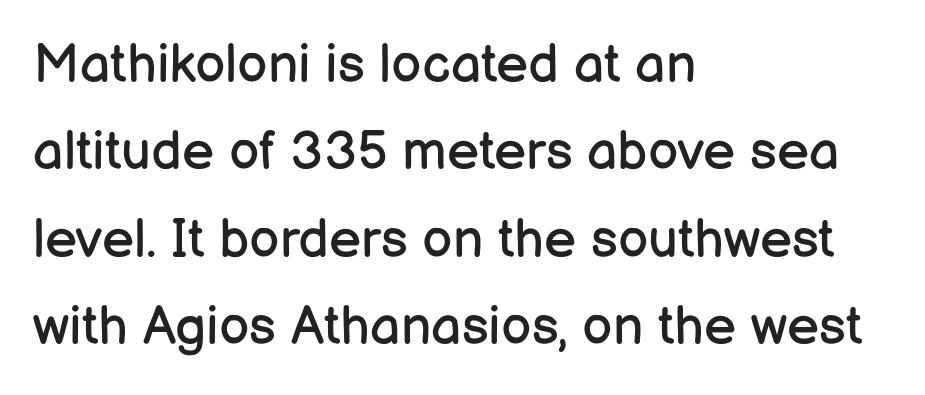
{"serif": "no", "italic": "no", "bold": "no", "weight": "regular", "width": "normal", "stroke_contrast": "low", "x_height": "medium", "monospaced": "no", "underline": "no", "align": "left", "line_spacing": "normal", "line_spacing_ratio": 1.62, "letter_spacing": "normal", "letter_spacing_em": 0.0, "glyph_px": 54}
